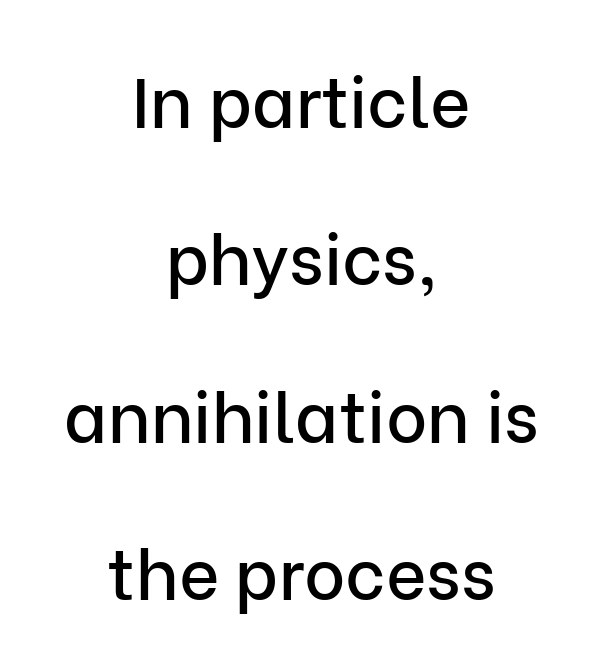
{"serif": "no", "italic": "no", "width": "normal", "stroke_contrast": "low", "x_height": "medium", "monospaced": "no", "underline": "no", "align": "center", "line_spacing": "loose", "line_spacing_ratio": 2.25, "letter_spacing": "normal", "letter_spacing_em": 0.0, "glyph_px": 70}
